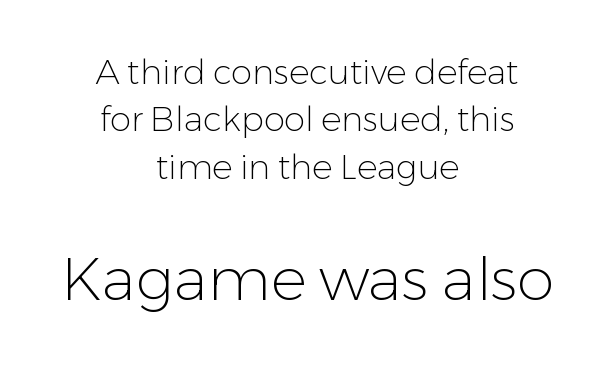
The image shows 60 px light sans-serif type, upright; set centered, normal line spacing (1.39x), normal letter spacing, not underlined; the second (bottom) block is 1.76x larger; low stroke contrast and a medium x-height.
